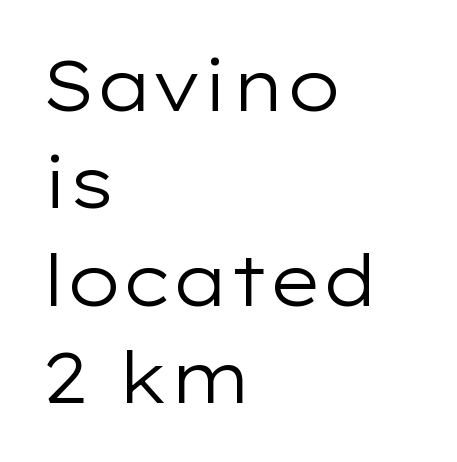
{"serif": "no", "italic": "no", "bold": "no", "weight": "regular", "width": "wide", "stroke_contrast": "low", "x_height": "medium", "monospaced": "no", "underline": "no", "align": "left", "line_spacing": "normal", "line_spacing_ratio": 1.39, "letter_spacing": "normal", "letter_spacing_em": 0.0, "glyph_px": 70}
